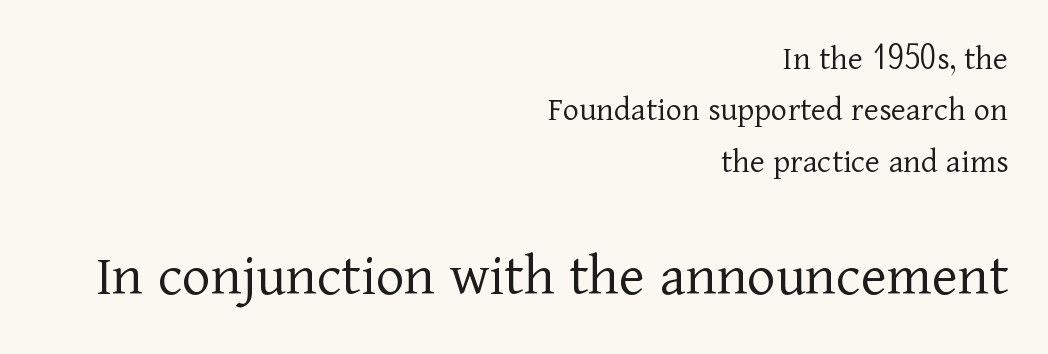
{"serif": "yes", "italic": "no", "bold": "no", "weight": "light", "width": "normal", "stroke_contrast": "low", "x_height": "medium", "monospaced": "no", "underline": "no", "align": "right", "line_spacing": "normal", "line_spacing_ratio": 1.47, "letter_spacing": "normal", "letter_spacing_em": 0.0, "larger_block": "second", "size_ratio": 1.74, "glyph_px": 61}
